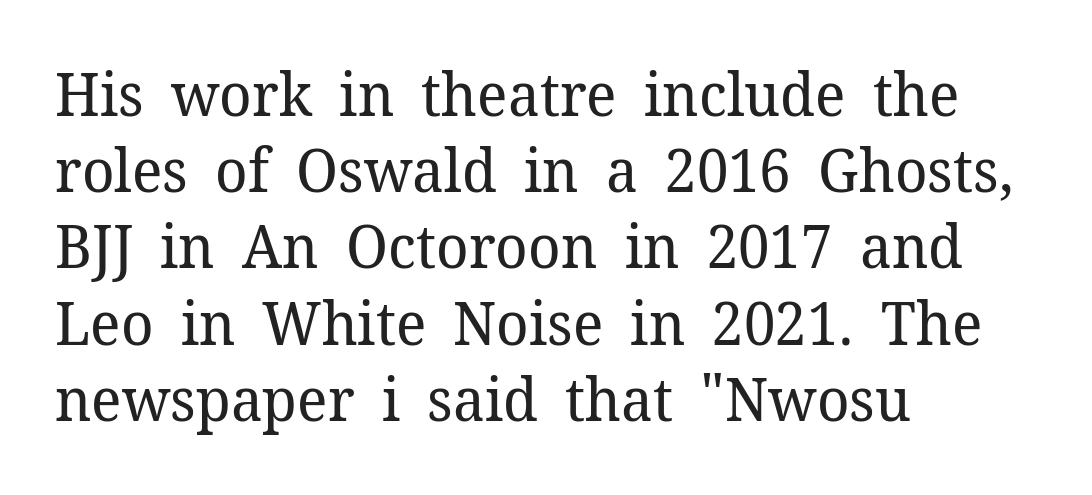
The image shows 61 px regular-weight serif type, upright; set left-aligned, normal line spacing (1.25x), normal letter spacing, not underlined; low stroke contrast and a medium x-height.
